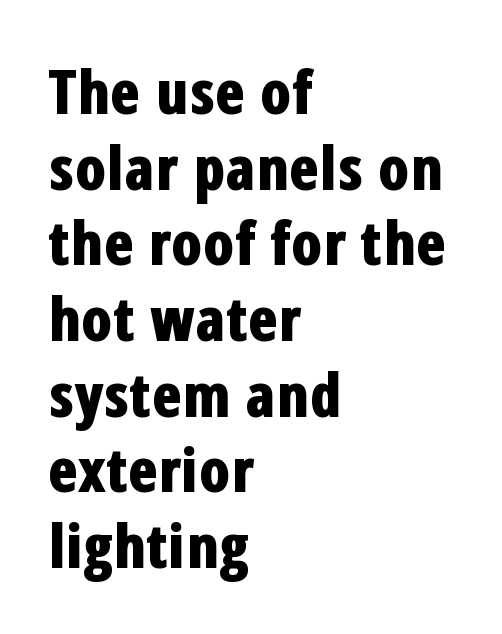
{"serif": "no", "italic": "no", "bold": "yes", "weight": "bold", "width": "condensed", "stroke_contrast": "low", "x_height": "medium", "monospaced": "no", "underline": "no", "align": "left", "line_spacing_ratio": 1.24, "letter_spacing": "normal", "letter_spacing_em": 0.0, "glyph_px": 61}
